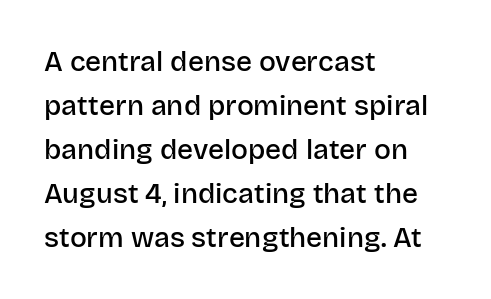
{"serif": "no", "italic": "no", "bold": "semi", "weight": "semibold", "width": "normal", "stroke_contrast": "low", "x_height": "large", "monospaced": "no", "underline": "no", "align": "left", "line_spacing": "normal", "line_spacing_ratio": 1.57, "letter_spacing": "normal", "letter_spacing_em": 0.0, "glyph_px": 28}
